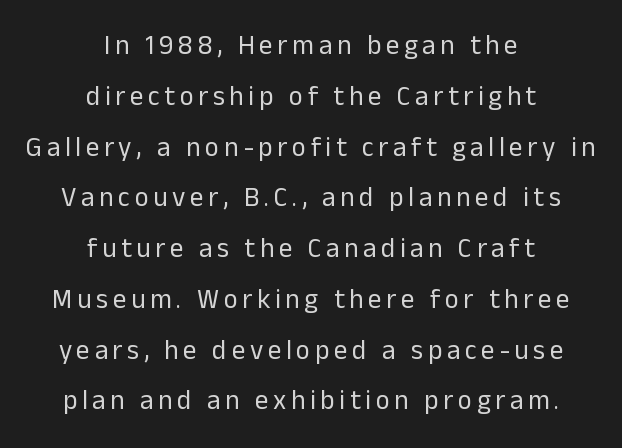
The image shows 27 px text type, upright; set centered, line spacing 1.88x, not underlined.
